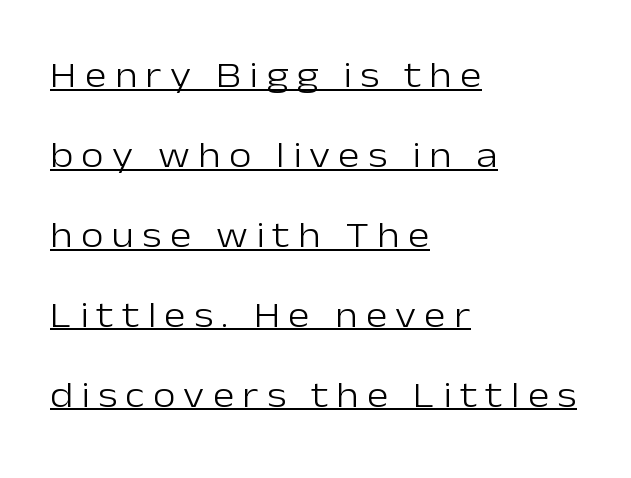
Q: Is the text bold? A: No.
Q: Is the text italic (slanted)? A: No, it is upright.
Q: Is the typeface a serif or a sans-serif typeface? A: Sans-serif.
Q: Is the text underlined? A: Yes.
Q: How is the paragraph aligned? A: Left-aligned.
Q: Is the spacing between letters normal or unusually wide? A: Unusually wide.
Q: Is the spacing between lines tight, normal or loose? A: Loose.
Q: Width (condensed, normal, or wide)? A: Normal.
Q: Stroke contrast? A: Low.
Q: x-height? A: Medium.
Q: Monospaced? A: No.
